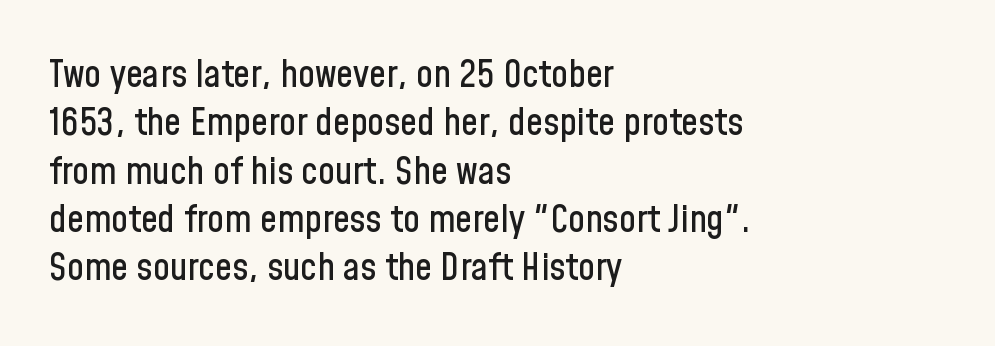
Q: Is the text italic (slanted)? A: No, it is upright.
Q: Is the typeface a serif or a sans-serif typeface? A: Sans-serif.
Q: Is the text underlined? A: No.
Q: How is the paragraph aligned? A: Left-aligned.
Q: Is the spacing between letters normal or unusually wide? A: Normal.
Q: Is the spacing between lines tight, normal or loose? A: Normal.
Q: Width (condensed, normal, or wide)? A: Condensed.
Q: Stroke contrast? A: Low.
Q: x-height? A: Medium.
Q: Monospaced? A: No.
